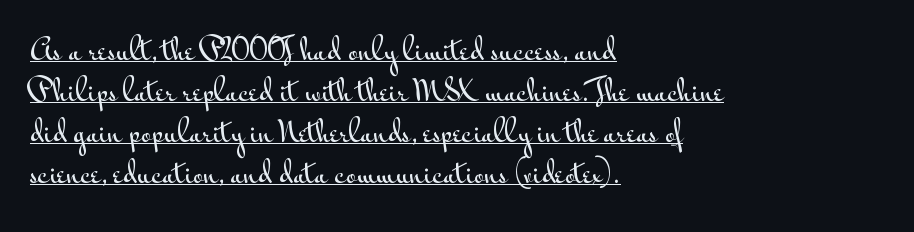
A sans-serif font was chosen for this passage. Is there much room between lines? A standard amount, neither cramped nor airy. In terms of letterspacing, this is plain default setting. A typographer would call this underscored text. Leftover space on each line is placed entirely after the last word.
